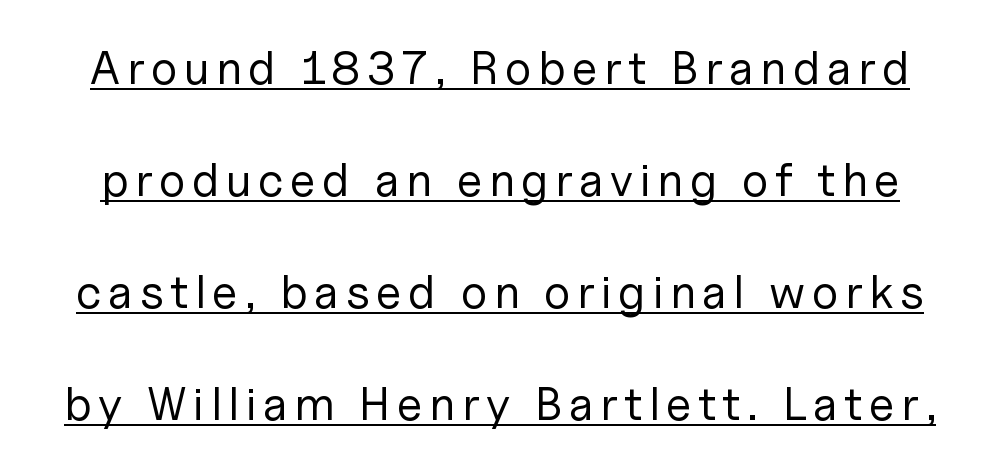
The rendering uses natural spacing where letterforms have individual widths. Decoration check: the copy is underlined. A typesetter would mark this as roman, not italic. Stem width sits at or under what a default text font uses. Are there feet on the stems? There aren't — it's a sans.
